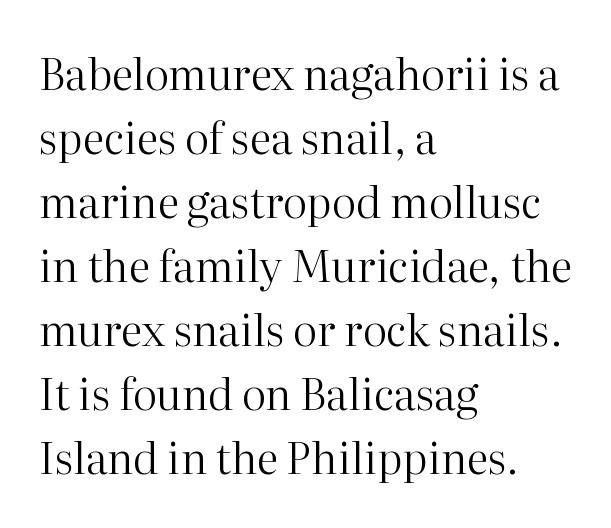
The letters stand straight up with perfectly vertical stems. The font sits on the lighter half of the weight spectrum, regular included. A classic flush-left, rag-right setting is used for this passage. There is no visible air inserted between adjacent glyphs. Has an underline been added? It has not.
